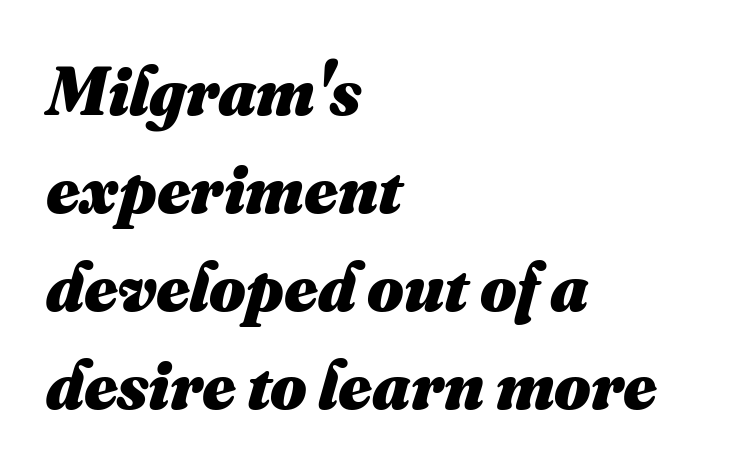
Q: Is the text bold? A: Yes.
Q: Is the text underlined? A: No.
Q: How is the paragraph aligned? A: Left-aligned.
Q: Is the spacing between letters normal or unusually wide? A: Normal.
Q: Is the spacing between lines tight, normal or loose? A: Normal.
Q: Width (condensed, normal, or wide)? A: Normal.
Q: Stroke contrast? A: Medium.
Q: x-height? A: Small.
Q: Monospaced? A: No.
